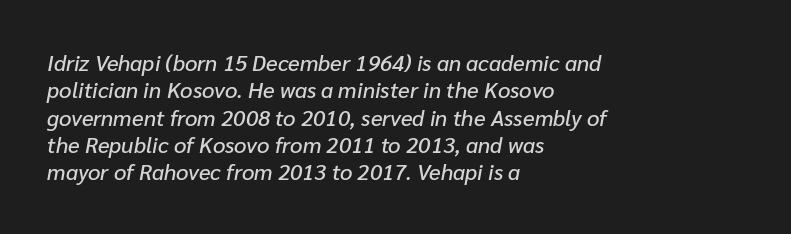
Q: Is the text italic (slanted)? A: Yes, it leans right by about 10 degrees.
Q: Is the text underlined? A: No.
Q: How is the paragraph aligned? A: Left-aligned.
Q: Is the spacing between letters normal or unusually wide? A: Normal.
